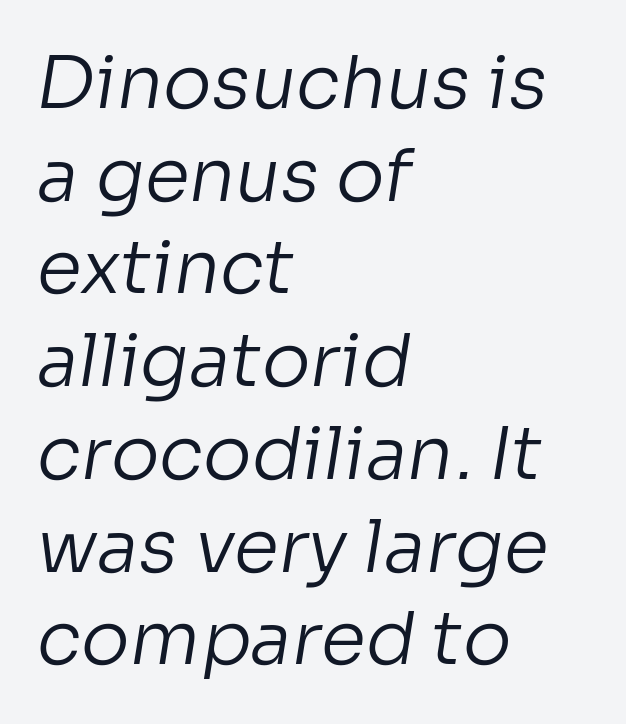
{"serif": "no", "bold": "no", "weight": "regular", "width": "normal", "stroke_contrast": "low", "x_height": "medium", "monospaced": "no", "underline": "no", "align": "left", "line_spacing": "normal", "line_spacing_ratio": 1.27, "letter_spacing": "normal", "letter_spacing_em": 0.0, "glyph_px": 73}
